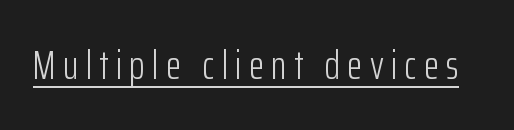
{"serif": "no", "italic": "no", "bold": "no", "weight": "light", "width": "condensed", "stroke_contrast": "low", "x_height": "medium", "monospaced": "no", "underline": "yes", "glyph_px": 40}
